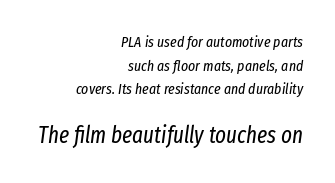
Q: Is the text bold? A: No.
Q: Is the text italic (slanted)? A: Yes, it leans right by about 8 degrees.
Q: Is the text underlined? A: No.
Q: How is the paragraph aligned? A: Right-aligned.
Q: Is the spacing between letters normal or unusually wide? A: Normal.
Q: Is the spacing between lines tight, normal or loose? A: Normal.
Q: Which block of text is set in a larger size, the first (top) or the second (bottom)? A: The second (bottom) one.
